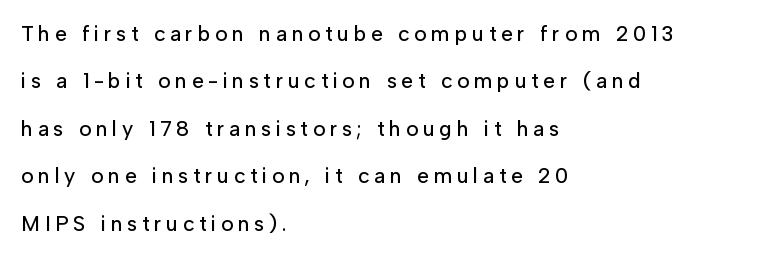
Teacher's note: observe the even left margin — that is flush-left alignment. The letters stand upright; this is a roman face. A typesetter would call this heavily tracked-out type. The foot of each line stays bare and open.
